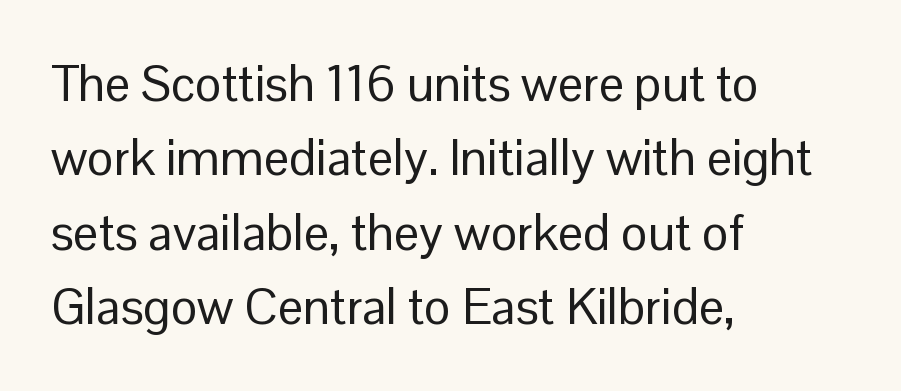
Proportional: the letters do not fall into vertical columns. The passage shown is not underscored anywhere. Caption: multi-line text, flush left, ragged right. The weight tops out at a normal text grade. Short note: letters normally spaced.
